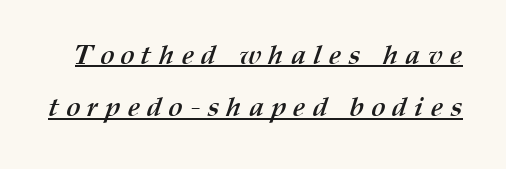
The image shows 27 px bold type; set loose line spacing (1.94x), unusually wide letter spacing (+0.27 em), underlined.
